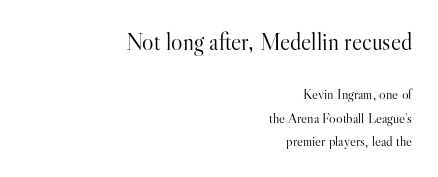
Q: Is the text bold? A: No.
Q: Is the text italic (slanted)? A: No, it is upright.
Q: Is the text underlined? A: No.
Q: How is the paragraph aligned? A: Right-aligned.
Q: Is the spacing between letters normal or unusually wide? A: Normal.
Q: Is the spacing between lines tight, normal or loose? A: Normal.
Q: Which block of text is set in a larger size, the first (top) or the second (bottom)? A: The first (top) one.
